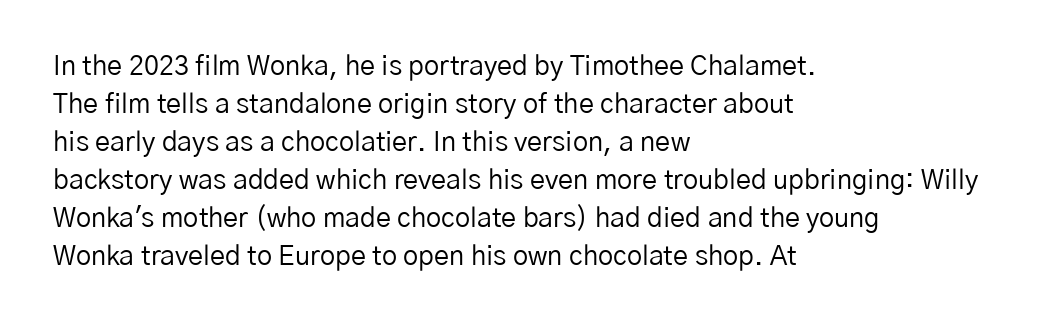
The designer left line spacing at the default. A classic flush-left, rag-right setting is used for this passage. The font sits on the lighter half of the weight spectrum, regular included. The letters stand straight up with perfectly vertical stems. No word sits above an underline.
